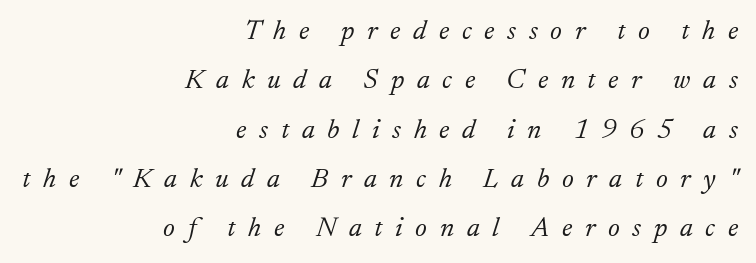
Q: Is the text bold? A: No.
Q: Is the text italic (slanted)? A: Yes, it leans right by about 17 degrees.
Q: Is the typeface a serif or a sans-serif typeface? A: Serif.
Q: Is the text underlined? A: No.
Q: How is the paragraph aligned? A: Right-aligned.
Q: Is the spacing between letters normal or unusually wide? A: Unusually wide.
Q: Width (condensed, normal, or wide)? A: Normal.
Q: Stroke contrast? A: Low.
Q: x-height? A: Small.
Q: Monospaced? A: No.
